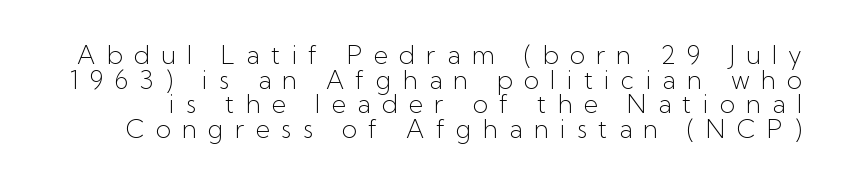
Each row of text sits above clean, open space. Substantial extra tracking has been applied to these lines. Weight: not bold — regular or lighter. This is the regular roman posture of the typeface.
